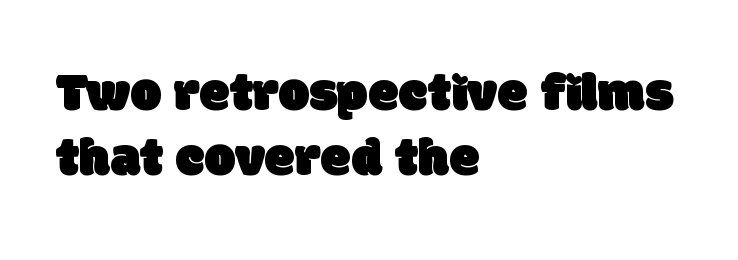
A student would call this left alignment; a typographer would say flush left, rag right. Only glyphs here, with clear space below each row. A typesetter would call this proportional, since set widths differ per character. Each letter's strokes conclude bluntly, with no projecting serifs. No extra tracking has been applied to these lines.
